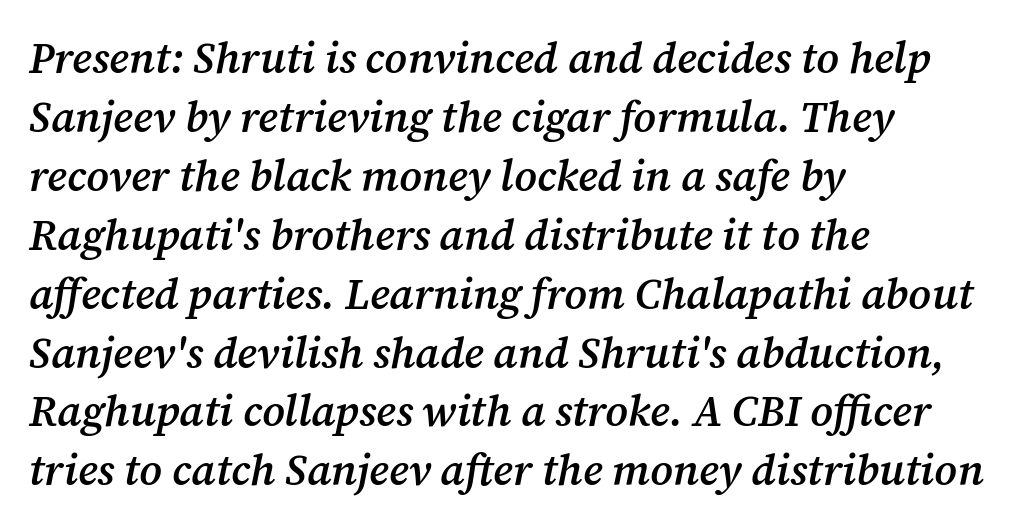
{"serif": "yes", "italic": "yes", "lean": "right", "slant_degrees": 12, "bold": "semi", "weight": "semibold", "width": "normal", "stroke_contrast": "medium", "x_height": "medium", "monospaced": "no", "underline": "no", "align": "left", "line_spacing": "normal", "line_spacing_ratio": 1.37, "letter_spacing": "normal", "letter_spacing_em": 0.0, "glyph_px": 43}
